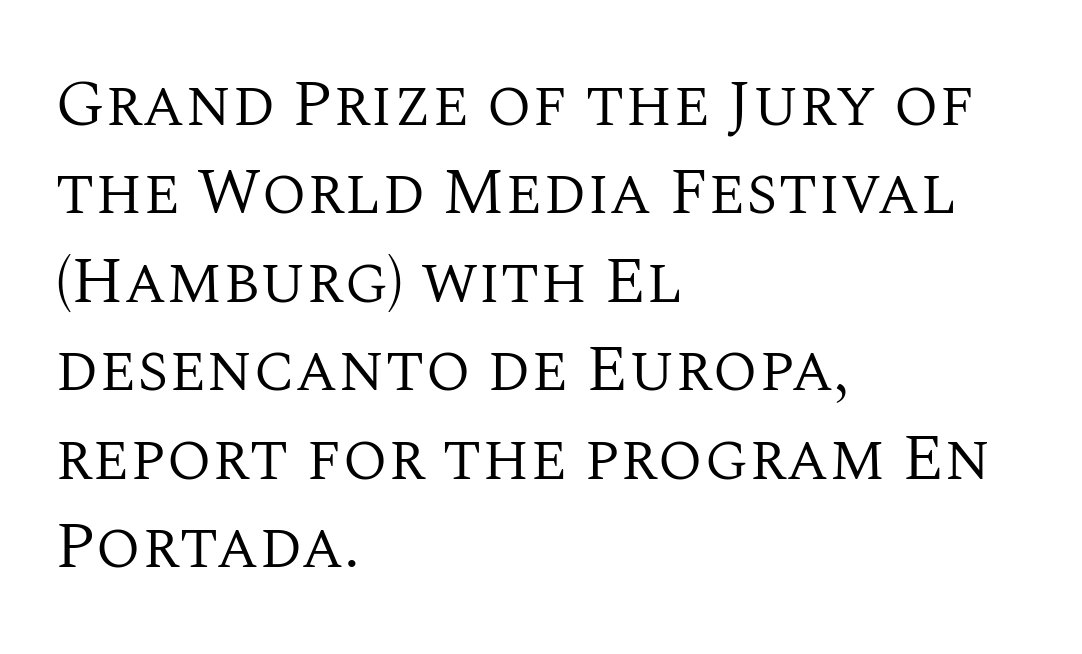
A student would call this left alignment; a typographer would say flush left, rag right. Think of a printed novel: that variable character pitch is what you see here. Unlike a clean sans, this face finishes its strokes with serifs. The axis of the letterforms is exactly vertical. How would I describe the line gaps? Plain and ordinary.
